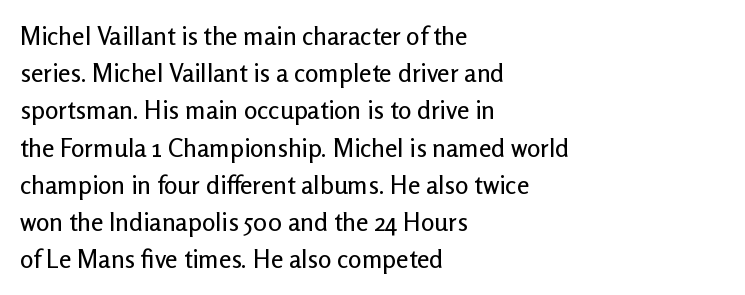
Q: Is the text italic (slanted)? A: No, it is upright.
Q: Is the text underlined? A: No.
Q: How is the paragraph aligned? A: Left-aligned.
Q: Is the spacing between letters normal or unusually wide? A: Normal.
Q: Is the spacing between lines tight, normal or loose? A: Normal.
